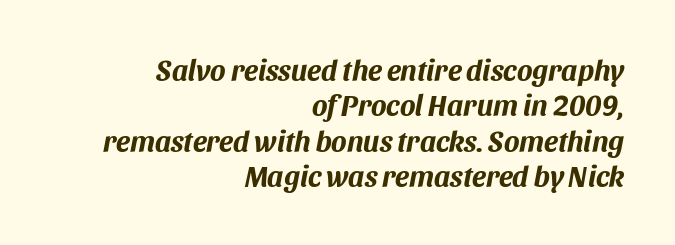
{"italic": "yes", "lean": "right", "slant_degrees": 11, "bold": "yes", "weight": "bold", "width": "normal", "stroke_contrast": "medium", "x_height": "large", "monospaced": "no", "underline": "no", "align": "right", "line_spacing_ratio": 1.22, "letter_spacing": "normal", "letter_spacing_em": 0.0, "glyph_px": 29}
